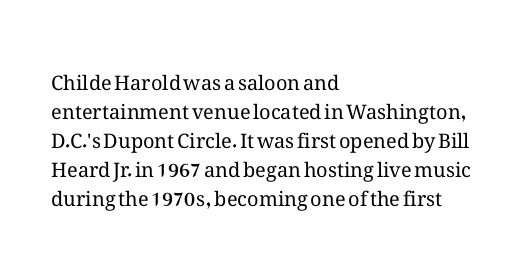
Beneath every word, the page is bare. Stems here are at most as thick as an everyday book face. When letters stand straight like this, we call the style roman or upright. This rendering leaves character spacing at its baseline value. The rendering uses a moderate line-height, typical for paragraphs.
